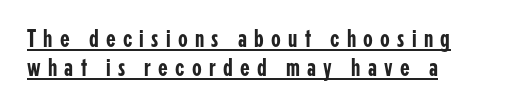
{"italic": "no", "underline": "yes", "align": "left", "line_spacing_ratio": 1.17, "letter_spacing": "wide", "letter_spacing_em": 0.29, "glyph_px": 25}
